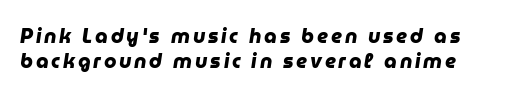
In terms of leading, this rendering sits right in the middle. Heft: maximum for text — a bold. Unmarked baselines from the first word to the last.
